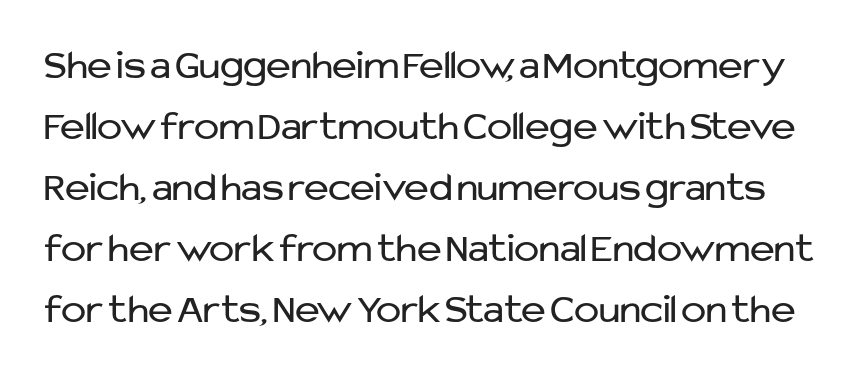
The horizontal fit of the characters is conventional and even. This rendering employs a face without finishing strokes, i.e., a sans-serif. Descenders are the only things crossing below the line. This sample has the flowing, uneven cadence of proportional lettering.
